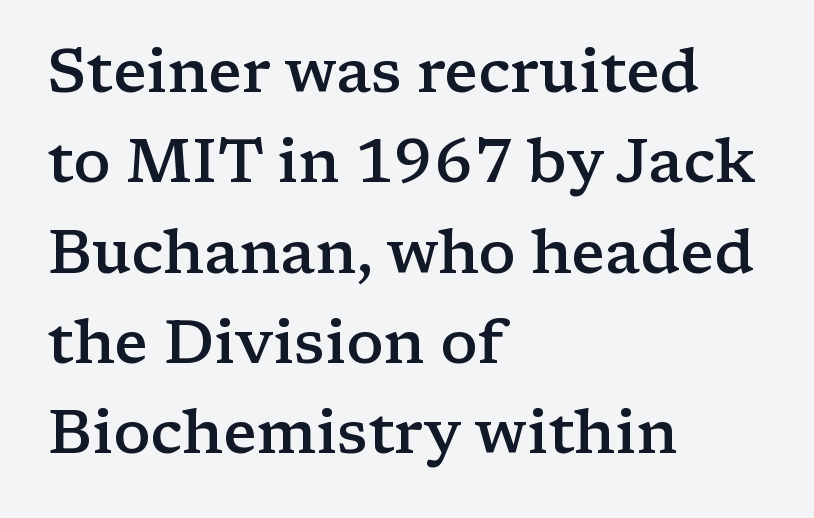
Q: Is the text bold? A: Semi-bold.
Q: Is the text italic (slanted)? A: No, it is upright.
Q: Is the typeface a serif or a sans-serif typeface? A: Serif.
Q: Is the text underlined? A: No.
Q: How is the paragraph aligned? A: Left-aligned.
Q: Is the spacing between letters normal or unusually wide? A: Normal.
Q: Is the spacing between lines tight, normal or loose? A: Normal.
Q: Width (condensed, normal, or wide)? A: Wide.
Q: Stroke contrast? A: Low.
Q: x-height? A: Medium.
Q: Monospaced? A: No.
